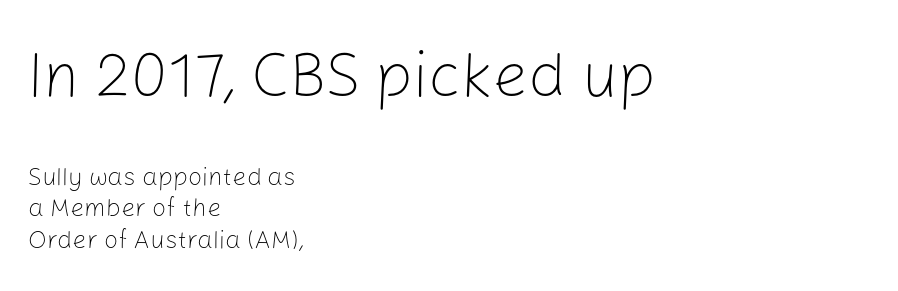
{"serif": "no", "italic": "no", "bold": "no", "weight": "light", "width": "normal", "stroke_contrast": "low", "x_height": "medium", "monospaced": "no", "underline": "no", "align": "left", "line_spacing": "normal", "line_spacing_ratio": 1.26, "letter_spacing": "normal", "letter_spacing_em": 0.0, "larger_block": "first", "size_ratio": 2.52, "glyph_px": 63}
